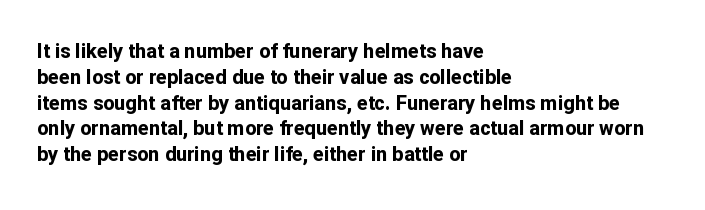
A typesetter would call this zero additional tracking. A classic flush-left, rag-right setting is used for this passage. The letters stand upright; this is a roman face. The glyphs are unaccompanied by any horizontal stroke below them. Line spacing here is normal.
